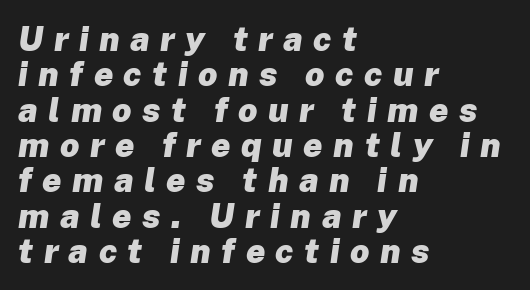
The image shows 34 px heavy type, italic (leaning right); set left-aligned, tight line spacing (1.04x), unusually wide letter spacing (+0.31 em), not underlined; low stroke contrast and a medium x-height.
